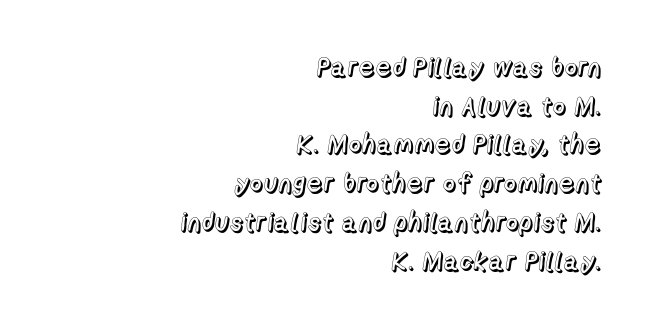
{"underline": "no", "align": "right", "line_spacing": "normal", "line_spacing_ratio": 1.49, "letter_spacing": "normal", "letter_spacing_em": 0.0, "glyph_px": 26}
